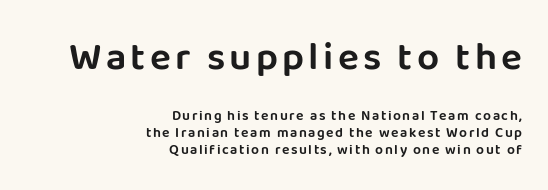
The characters display no serif detailing; their extremities are plain. Descender tails drop into unmarked territory. This is roman type, the default non-slanted kind. Each letter keeps its own natural width here, so spacing adapts to shape.
